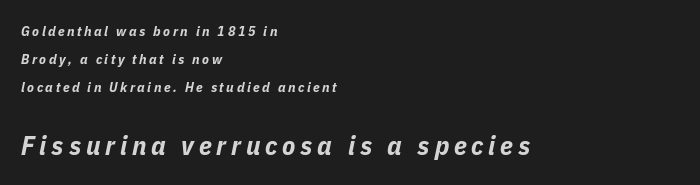
The face used here has a pronounced slope to its letters. The letters in the lower block stand taller than those in the block above. A student would call this left alignment; a typographer would say flush left, rag right. Chunky letters — that's bold for sure. No word sits above an underline. Is there much room between lines? Yes — plenty of vertical air separates them.
